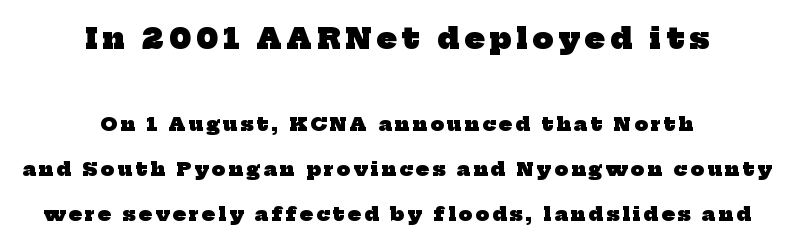
The image shows 29 px heavy serif type; set centered, loose line spacing (2.37x), not underlined; the first (top) block is 1.53x larger; low stroke contrast and a medium x-height.
